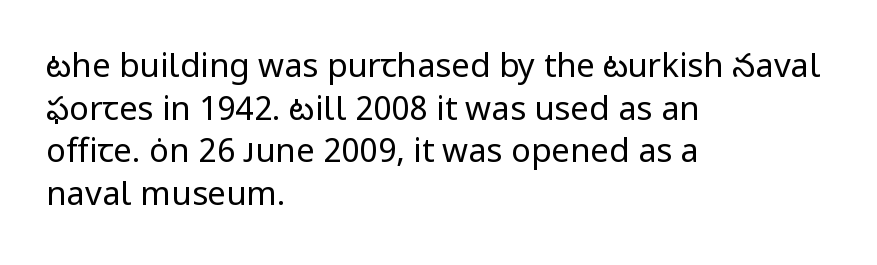
{"serif": "no", "italic": "no", "bold": "no", "weight": "regular", "width": "normal", "stroke_contrast": "low", "x_height": "medium", "monospaced": "no", "underline": "no", "align": "left", "line_spacing": "normal", "line_spacing_ratio": 1.29, "letter_spacing": "normal", "letter_spacing_em": 0.0, "glyph_px": 33}
